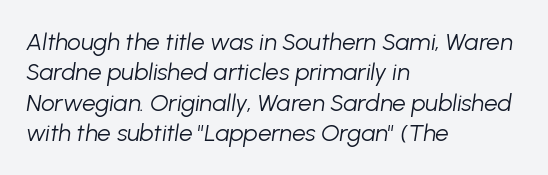
The leading is moderate, giving the passage an even texture. Notice how the passage keeps a crisp vertical edge on the left only. Quick note: underline off. Is the type slanted? Yes — the strokes lean at a clear angle.
